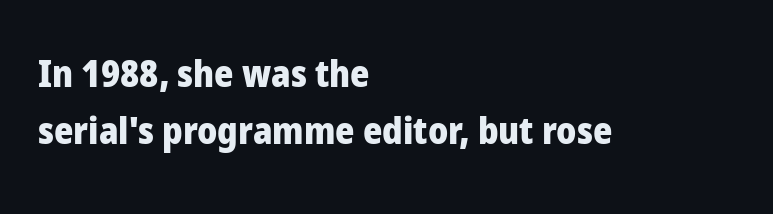
{"serif": "no", "italic": "no", "bold": "yes", "weight": "heavy", "width": "normal", "stroke_contrast": "low", "x_height": "medium", "monospaced": "no", "underline": "no", "align": "left", "line_spacing": "normal", "line_spacing_ratio": 1.53, "letter_spacing": "normal", "letter_spacing_em": 0.0, "glyph_px": 37}
